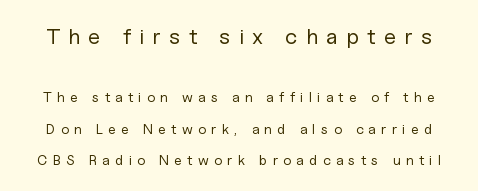
The image shows 22 px text type, upright; set loose line spacing (2.22x), unusually wide letter spacing (+0.38 em), not underlined; the first (top) block is 1.57x larger.
